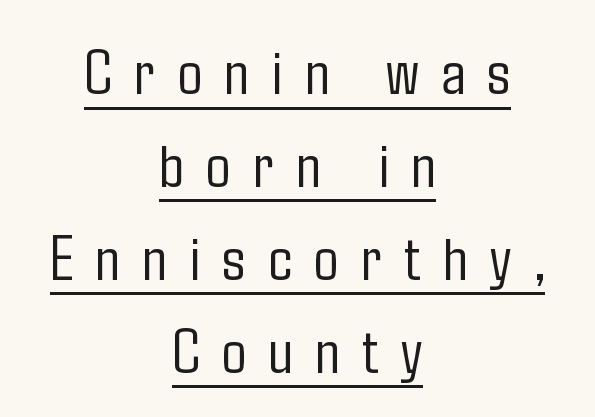
The image shows 65 px light, condensed sans-serif type, upright; set centered, normal line spacing (1.43x), unusually wide letter spacing (+0.34 em), underlined; low stroke contrast and a medium x-height.
